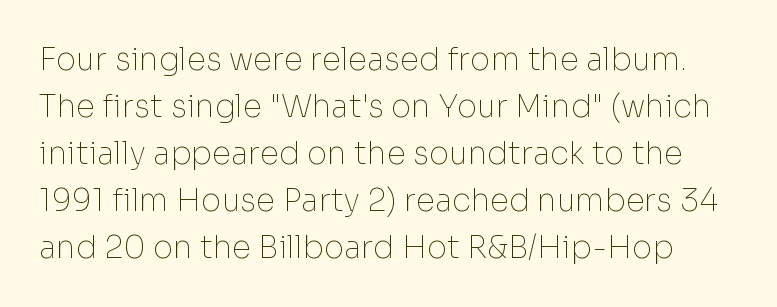
Q: Is the text bold? A: No.
Q: Is the text italic (slanted)? A: No, it is upright.
Q: Is the typeface a serif or a sans-serif typeface? A: Sans-serif.
Q: Is the text underlined? A: No.
Q: Is the spacing between letters normal or unusually wide? A: Normal.
Q: Is the spacing between lines tight, normal or loose? A: Normal.
Q: Width (condensed, normal, or wide)? A: Normal.
Q: Stroke contrast? A: Low.
Q: x-height? A: Medium.
Q: Monospaced? A: No.
